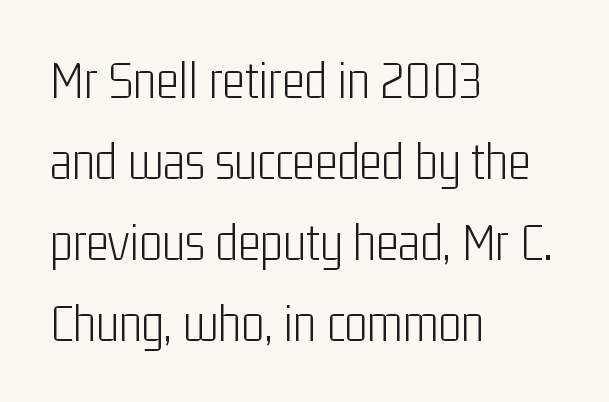
Q: Is the text bold? A: No.
Q: Is the text italic (slanted)? A: No, it is upright.
Q: Is the typeface a serif or a sans-serif typeface? A: Sans-serif.
Q: Is the text underlined? A: No.
Q: How is the paragraph aligned? A: Left-aligned.
Q: Is the spacing between letters normal or unusually wide? A: Normal.
Q: Is the spacing between lines tight, normal or loose? A: Normal.
Q: Width (condensed, normal, or wide)? A: Condensed.
Q: Stroke contrast? A: Low.
Q: x-height? A: Medium.
Q: Monospaced? A: No.
